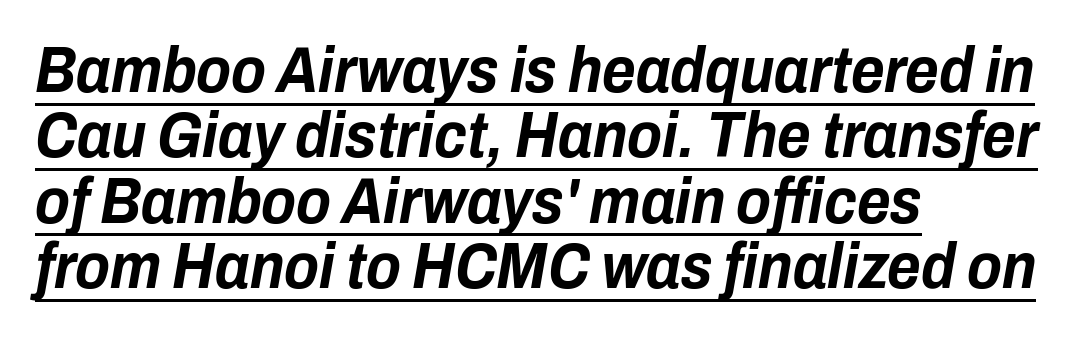
The image shows 64 px bold, condensed type, italic (leaning right); set left-aligned, tight line spacing (1.02x), normal letter spacing, underlined; low stroke contrast and a medium x-height.
